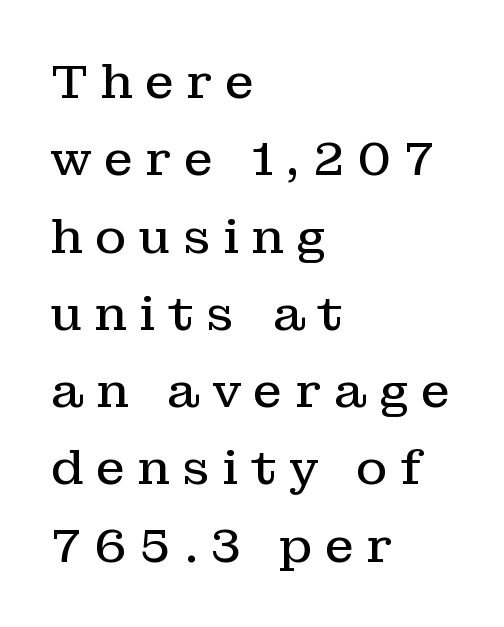
The image shows 48 px regular-weight serif type, upright; set left-aligned, normal line spacing (1.61x), unusually wide letter spacing (+0.25 em), not underlined; low stroke contrast and a medium x-height.
